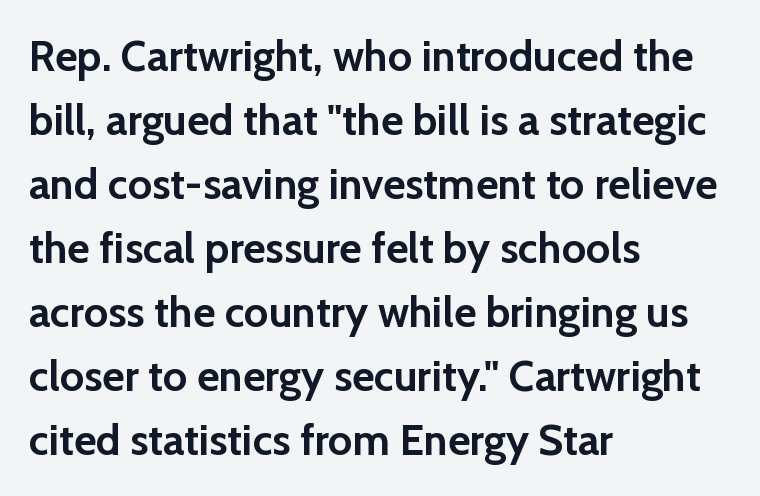
{"serif": "no", "italic": "no", "bold": "yes", "weight": "semibold", "width": "normal", "stroke_contrast": "low", "x_height": "medium", "monospaced": "no", "underline": "no", "align": "left", "line_spacing": "normal", "line_spacing_ratio": 1.49, "letter_spacing": "normal", "letter_spacing_em": 0.0, "glyph_px": 43}
